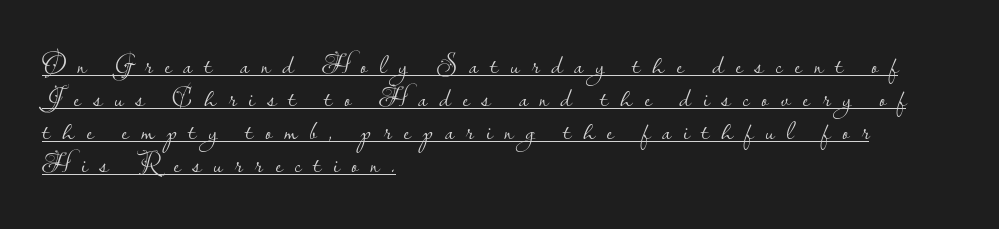
{"serif": "no", "bold": "no", "weight": "light", "width": "normal", "stroke_contrast": "low", "x_height": "small", "monospaced": "no", "underline": "yes", "align": "left", "line_spacing_ratio": 1.18, "letter_spacing": "wide", "letter_spacing_em": 0.43, "glyph_px": 28}
